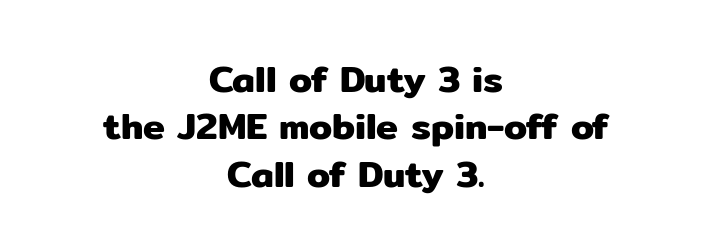
{"serif": "no", "italic": "no", "width": "normal", "stroke_contrast": "low", "x_height": "medium", "monospaced": "no", "underline": "no", "align": "center", "line_spacing": "normal", "line_spacing_ratio": 1.28, "letter_spacing": "normal", "letter_spacing_em": 0.0, "glyph_px": 37}
